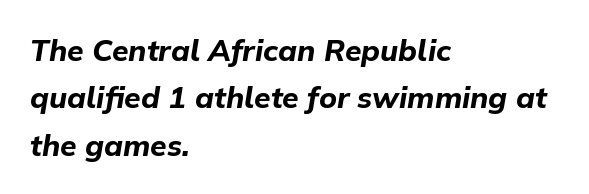
The image shows 30 px bold type, italic (leaning right); set left-aligned, normal line spacing (1.58x), normal letter spacing, not underlined; low stroke contrast and a medium x-height.
